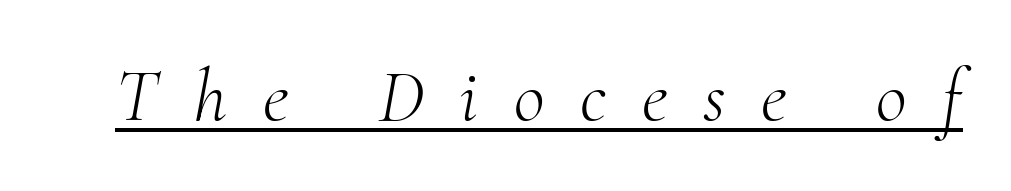
Q: Is the text bold? A: No.
Q: Is the text italic (slanted)? A: Yes, it leans right by about 10 degrees.
Q: Is the typeface a serif or a sans-serif typeface? A: Serif.
Q: Is the text underlined? A: Yes.
Q: Is the spacing between letters normal or unusually wide? A: Unusually wide.
Q: Width (condensed, normal, or wide)? A: Normal.
Q: Stroke contrast? A: Medium.
Q: x-height? A: Small.
Q: Monospaced? A: No.
